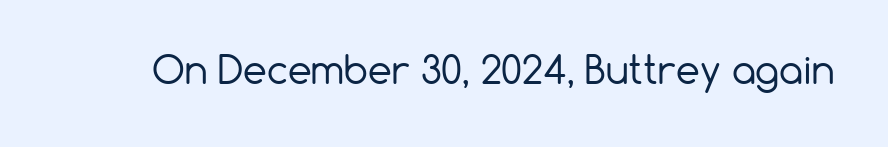
Font category for this specimen: sans-serif. On a weight scale, this lands at 450 or below. The line texture is even and compact thanks to regular tracking. Characters remain perfectly vertical along every line. Unmarked baselines from the first word to the last.
